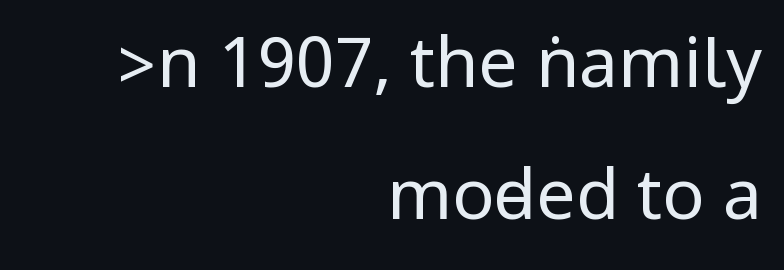
{"serif": "no", "italic": "no", "bold": "no", "weight": "regular", "width": "condensed", "stroke_contrast": "low", "underline": "no", "align": "right", "line_spacing_ratio": 1.88, "letter_spacing": "normal", "letter_spacing_em": 0.0, "glyph_px": 70}
